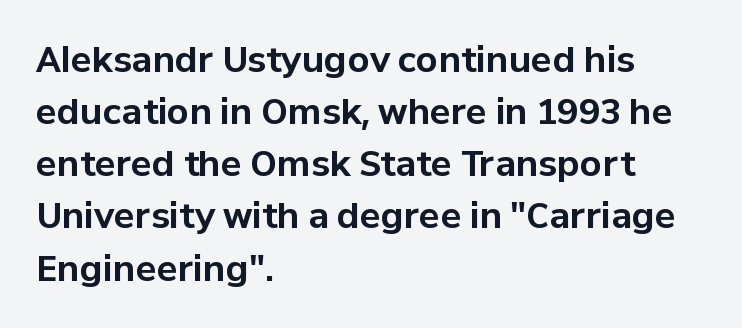
The text block is weighted toward the left margin, trailing off unevenly rightward. What's the leading like? Ordinary, nothing unusual. The letters sit at their default tracking, neither squeezed nor spread. Strong, thick strokes mark this as bold type.
